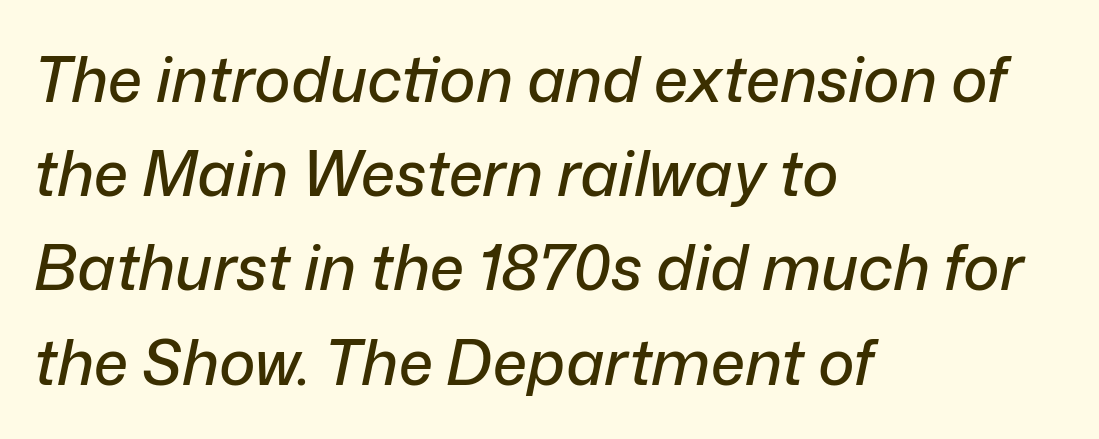
Slanted lettering throughout. This sample has the flowing, uneven cadence of proportional lettering. Bare-footed words on every line. The setting favours the left margin, as ordinary paragraphs usually do.
